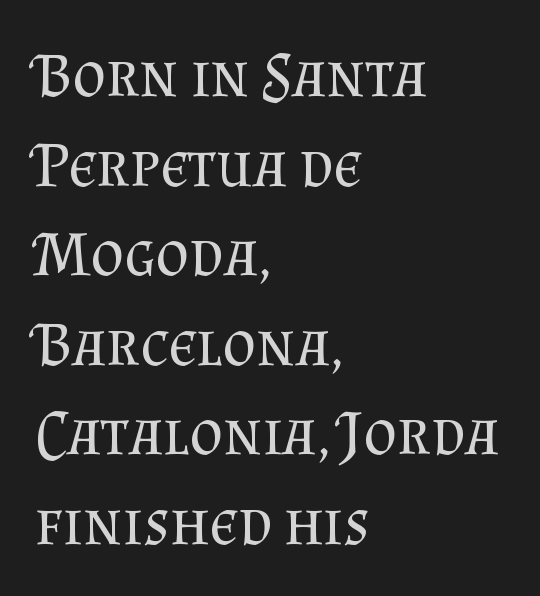
Tracking here is standard; glyphs follow each other at the usual distance. Style check: upright. The designer went with a serif here, giving each stem small feet. Proportional: the letters do not fall into vertical columns. On a weight scale, this lands at 450 or below.
